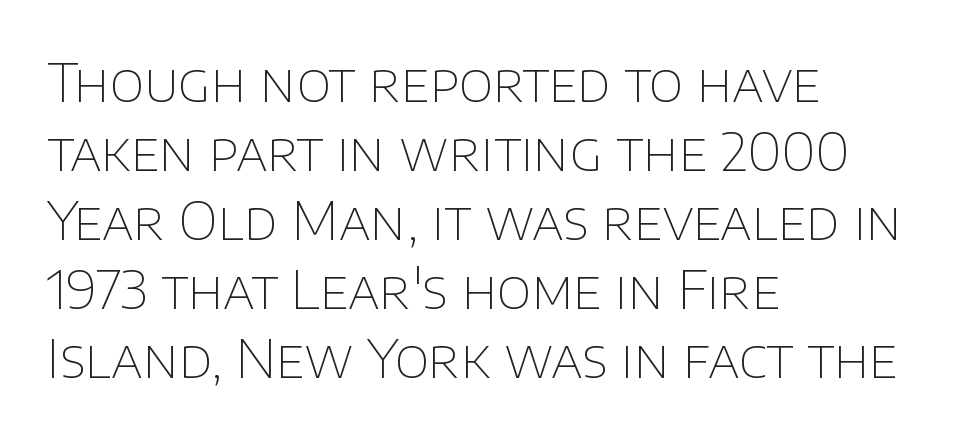
{"serif": "no", "italic": "no", "bold": "no", "weight": "thin", "width": "normal", "stroke_contrast": "low", "x_height": "large", "monospaced": "no", "underline": "no", "align": "left", "line_spacing": "normal", "line_spacing_ratio": 1.3, "letter_spacing": "normal", "letter_spacing_em": 0.0, "glyph_px": 53}
